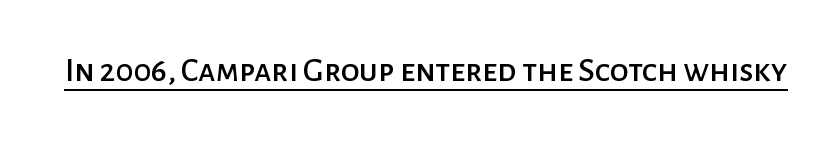
{"serif": "no", "italic": "no", "width": "normal", "stroke_contrast": "low", "x_height": "medium", "monospaced": "no", "underline": "yes", "letter_spacing": "normal", "letter_spacing_em": 0.0, "glyph_px": 34}
